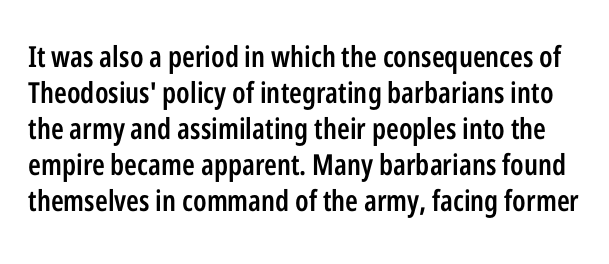
Notice the strokes are somewhat thickened but not fully heavy: this is a semibold. This is the regular roman posture of the typeface. Default kerning and tracking; the words read as compact shapes. Varying glyph widths throughout — classic text-font behaviour. Lines of text with bare space underneath. Regarding serifs, this sample does without them.
